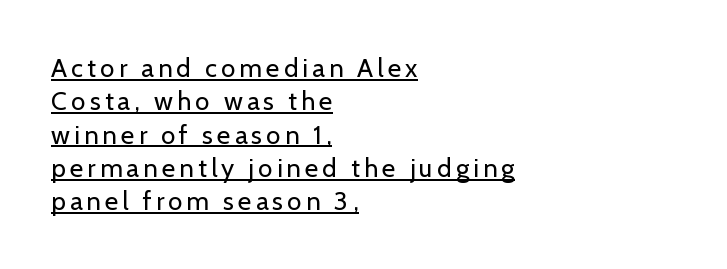
These characters rest on top of a visible drawn line. Normally led — the rows are evenly, conventionally spaced. Alignment: flush left. The letterforms sit at book weight or below. Quick note: not italic, upright.
